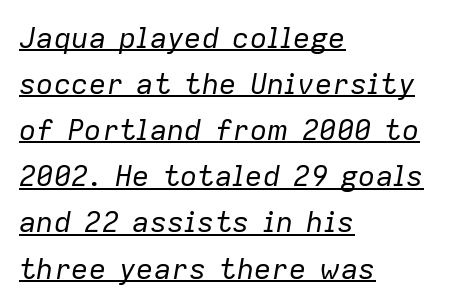
{"italic": "yes", "lean": "right", "slant_degrees": 9, "bold": "no", "weight": "regular", "width": "normal", "stroke_contrast": "low", "x_height": "medium", "monospaced": "no", "underline": "yes", "align": "left", "line_spacing": "normal", "line_spacing_ratio": 1.59, "letter_spacing": "normal", "letter_spacing_em": 0.0, "glyph_px": 29}
